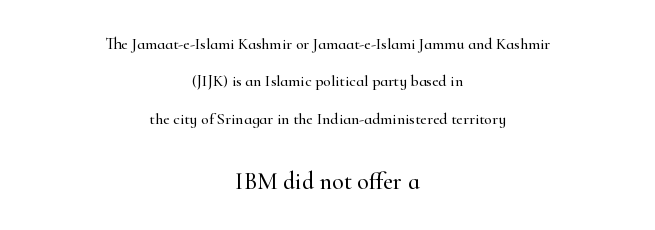
A roman cut, with each character standing at attention. Tracking here is standard; glyphs follow each other at the usual distance. The block sitting lower on the canvas is the one with enlarged characters. Quick note: underline off.
